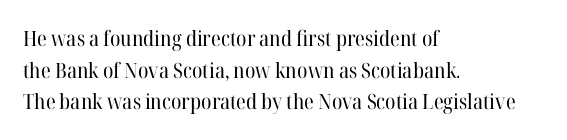
The image shows 21 px text type, upright; set left-aligned, normal line spacing (1.51x), normal letter spacing, not underlined.
